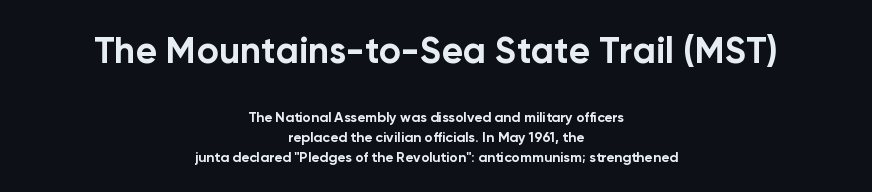
Letters rest on an invisible, unmarked baseline. The rendering keeps characters at their native spacing. Unlike a traditional serif, this face leaves its strokes unadorned. These lines are rendered in a variable-pitch font. The letters are bold, with thick, heavy strokes. The lettering holds an erect, upright posture throughout.
